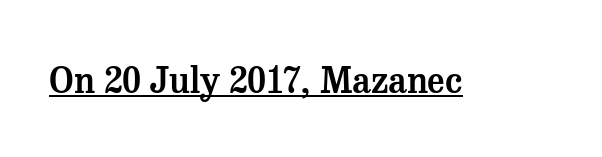
Q: Is the text italic (slanted)? A: No, it is upright.
Q: Is the typeface a serif or a sans-serif typeface? A: Serif.
Q: Is the text underlined? A: Yes.
Q: Is the spacing between letters normal or unusually wide? A: Normal.
Q: Width (condensed, normal, or wide)? A: Normal.
Q: Stroke contrast? A: Medium.
Q: x-height? A: Medium.
Q: Monospaced? A: No.
